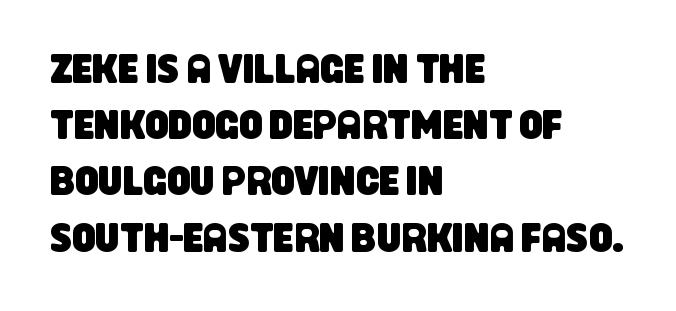
{"serif": "no", "width": "condensed", "stroke_contrast": "low", "x_height": "large", "monospaced": "no", "underline": "no", "align": "left", "line_spacing": "normal", "line_spacing_ratio": 1.37, "letter_spacing": "normal", "letter_spacing_em": 0.0, "glyph_px": 41}
